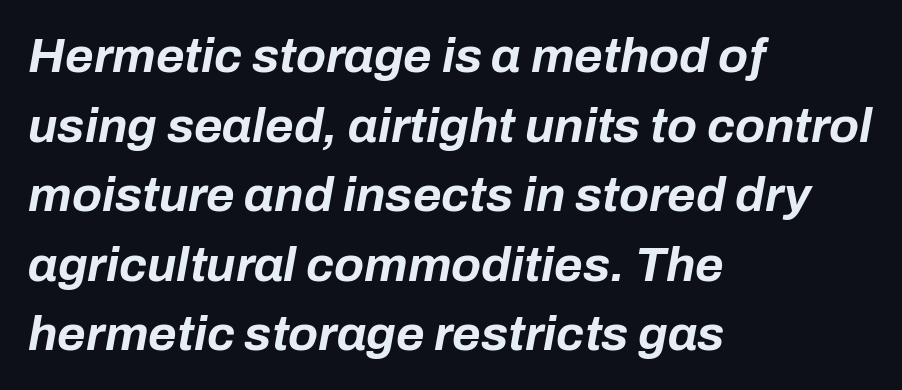
The image shows 49 px bold type, italic (leaning right); set left-aligned, normal line spacing (1.42x), normal letter spacing, not underlined; low stroke contrast and a medium x-height.
